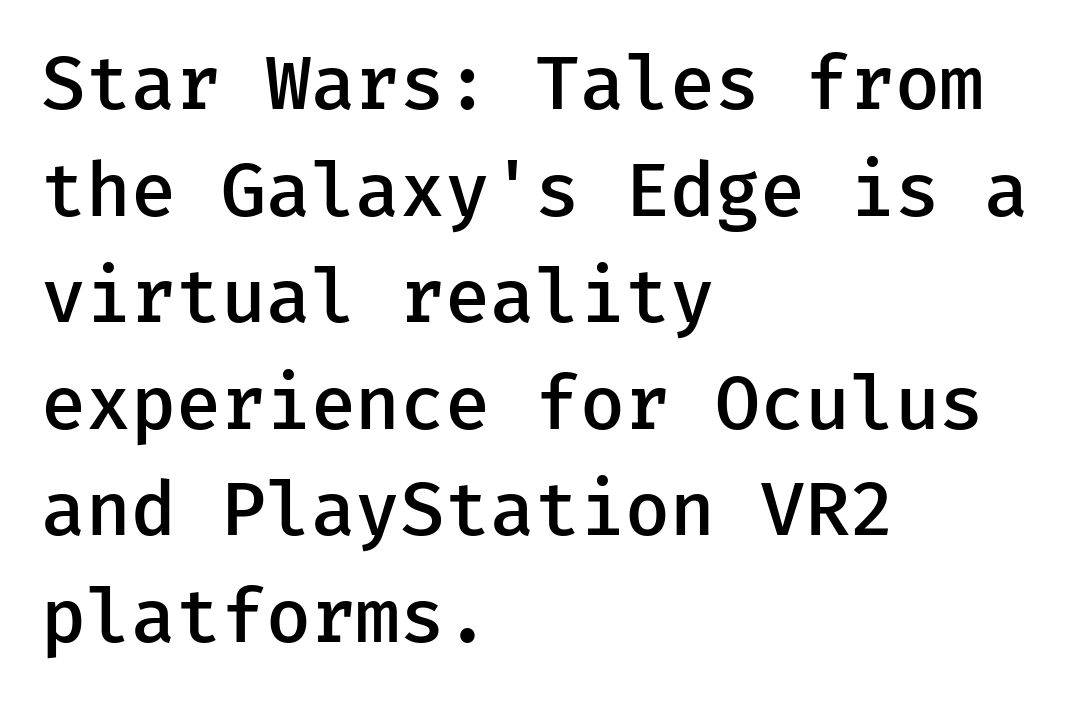
{"serif": "no", "italic": "no", "bold": "semi", "weight": "semibold", "width": "normal", "stroke_contrast": "low", "x_height": "medium", "monospaced": "yes", "underline": "no", "align": "left", "line_spacing": "normal", "line_spacing_ratio": 1.46, "letter_spacing": "normal", "letter_spacing_em": 0.0, "glyph_px": 73}
